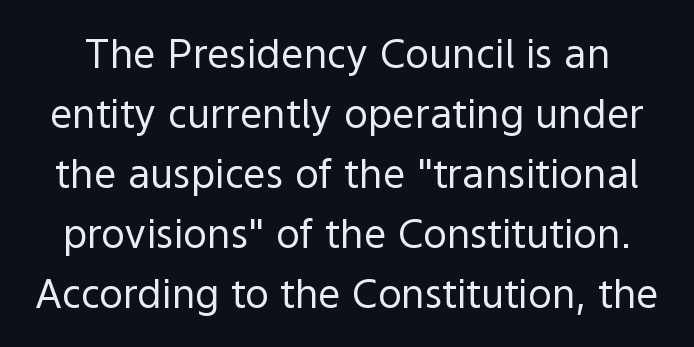
Compared with a typical body face, this is equally light or lighter still. A typesetter would label this face a sans. This block has exactly the height ordinary leading produces. Character widths vary here, with narrow letters taking less room than wide ones. Type without underlining. Do the letters lean? They stand straight.
